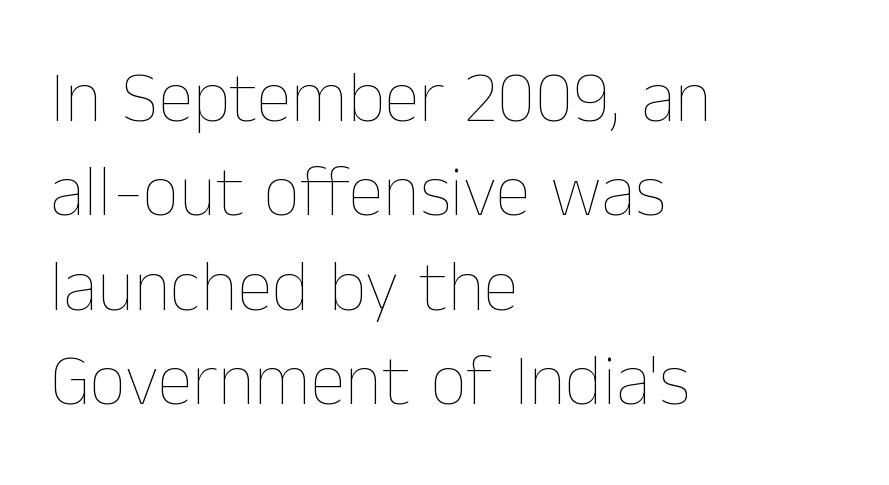
{"italic": "no", "bold": "no", "weight": "thin", "width": "normal", "stroke_contrast": "low", "x_height": "medium", "monospaced": "no", "underline": "no", "align": "left", "line_spacing": "normal", "line_spacing_ratio": 1.31, "letter_spacing": "normal", "letter_spacing_em": 0.0, "glyph_px": 72}
